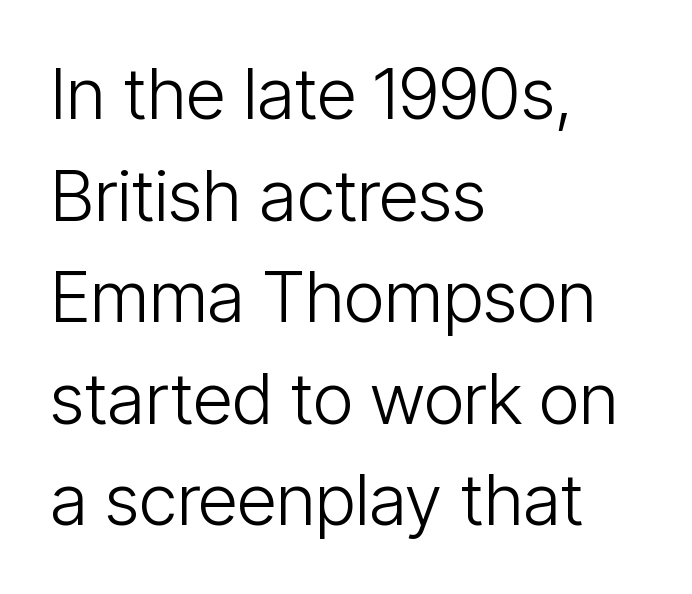
The image shows 71 px light, condensed sans-serif type, upright; set left-aligned, normal line spacing (1.43x), normal letter spacing, not underlined; low stroke contrast and a medium x-height.
